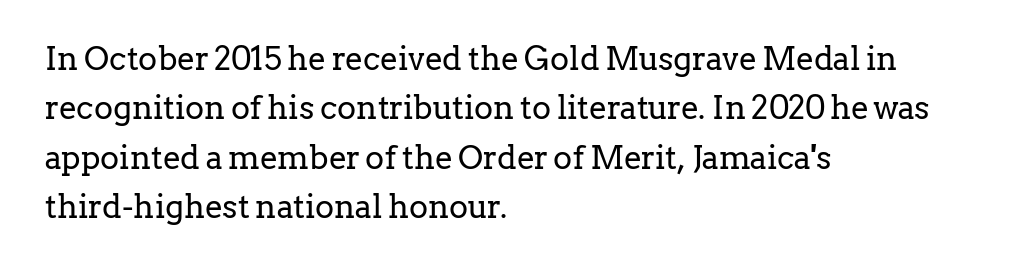
The rendering anchors every line to the left-hand side. The words here are not underlined. The face used here is seriffed, in the tradition of book romans. The cut favours lightness, reaching ordinary text weight at its darkest. The line texture is even and compact thanks to regular tracking. Ascenders rise straight up at ninety degrees.
